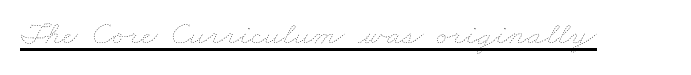
Q: Is the text bold? A: No.
Q: Is the text underlined? A: Yes.
Q: Is the spacing between letters normal or unusually wide? A: Normal.
Q: Width (condensed, normal, or wide)? A: Wide.
Q: Stroke contrast? A: Low.
Q: x-height? A: Small.
Q: Monospaced? A: No.
